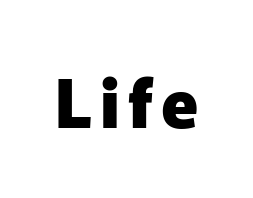
{"serif": "no", "italic": "no", "bold": "yes", "weight": "heavy", "width": "normal", "stroke_contrast": "low", "x_height": "medium", "monospaced": "no", "underline": "no", "glyph_px": 67}
